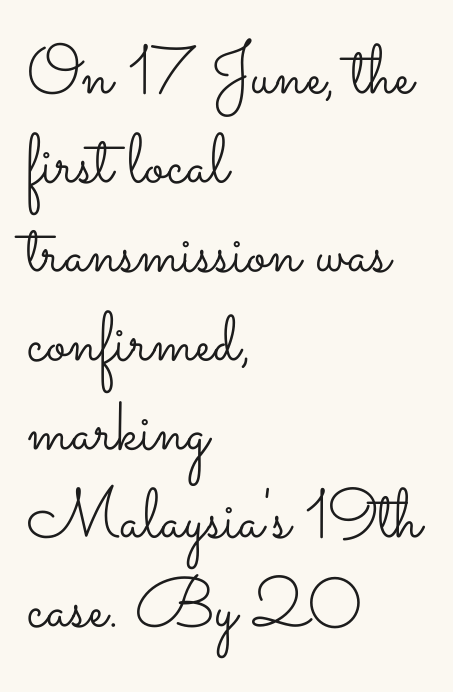
{"bold": "no", "weight": "light", "width": "wide", "stroke_contrast": "low", "x_height": "small", "monospaced": "no", "underline": "no", "align": "left", "line_spacing": "normal", "line_spacing_ratio": 1.27, "letter_spacing": "normal", "letter_spacing_em": 0.0, "glyph_px": 70}
